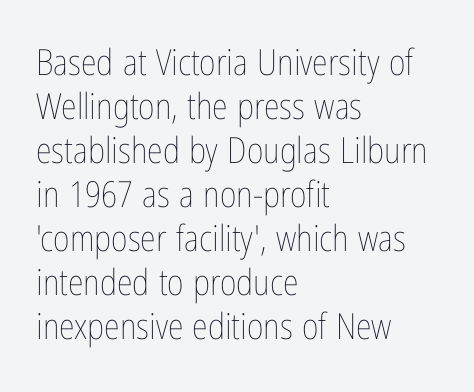
The image shows 36 px thin, condensed type, upright; set left-aligned, line spacing 1.22x, normal letter spacing, not underlined; low stroke contrast and a medium x-height.
